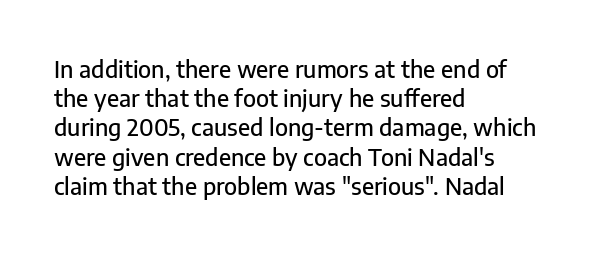
{"italic": "no", "underline": "no", "align": "left", "line_spacing": "normal", "line_spacing_ratio": 1.27, "letter_spacing": "normal", "letter_spacing_em": 0.0, "glyph_px": 23}
